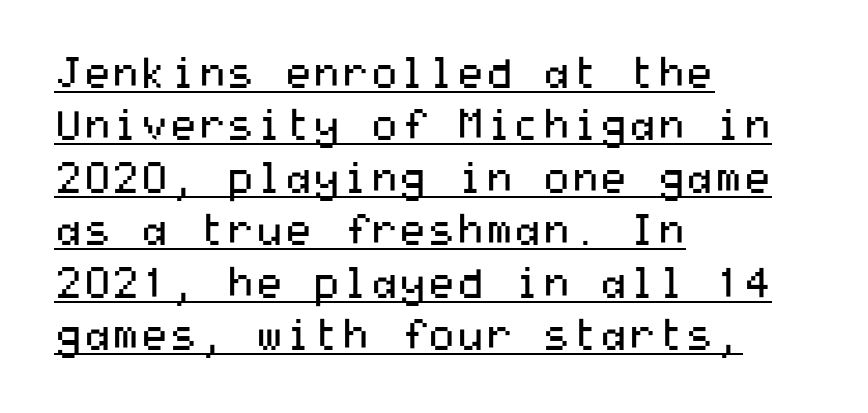
Is the stroke heavy? The answer is a plain regular-or-lighter. Looks like someone drew a line under every word here. Designer's note — italics off, roman on. Letterform terminals end flat and unadorned throughout the passage. Here the glyphs are tracked normally, forming tight word shapes. Line spacing here is normal.
